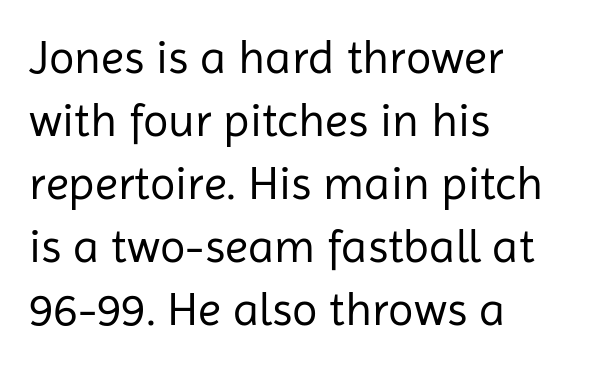
{"serif": "no", "italic": "no", "bold": "no", "weight": "regular", "width": "normal", "stroke_contrast": "low", "x_height": "medium", "monospaced": "no", "underline": "no", "align": "left", "line_spacing": "normal", "line_spacing_ratio": 1.34, "letter_spacing": "normal", "letter_spacing_em": 0.0, "glyph_px": 47}
